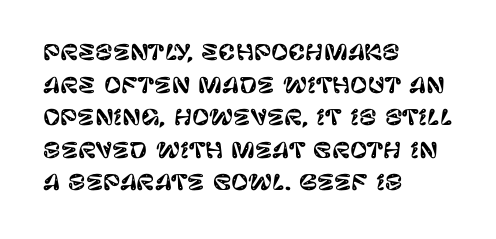
The image shows 21 px text type; set left-aligned, normal line spacing (1.55x), normal letter spacing, not underlined.
